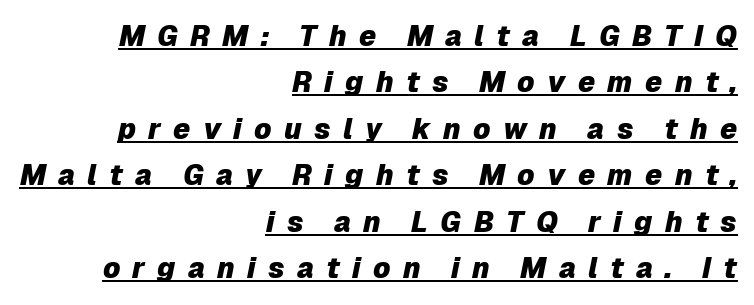
Q: Is the text bold? A: Yes.
Q: Is the text italic (slanted)? A: Yes, it leans right by about 12 degrees.
Q: Is the text underlined? A: Yes.
Q: How is the paragraph aligned? A: Right-aligned.
Q: Is the spacing between letters normal or unusually wide? A: Unusually wide.
Q: Is the spacing between lines tight, normal or loose? A: Normal.
Q: Width (condensed, normal, or wide)? A: Normal.
Q: Stroke contrast? A: Low.
Q: x-height? A: Medium.
Q: Monospaced? A: No.
